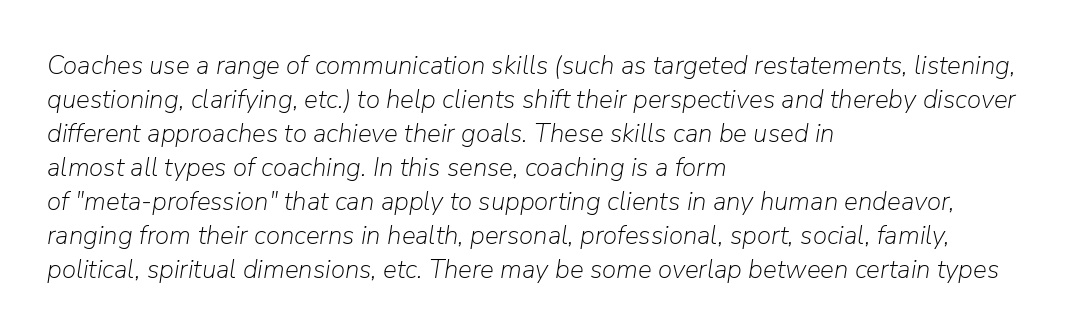
Designer's note — italics engaged. The letters look calm and open, with moderate or lighter stems. Where is the straight margin? On the left. The type is set solid horizontally, with unmodified tracking.
